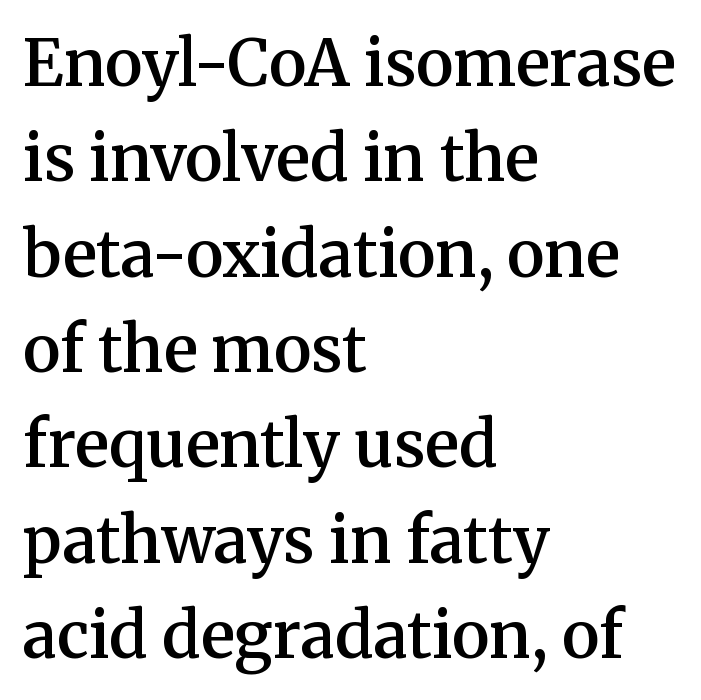
The image shows 64 px semibold serif type, upright; set left-aligned, normal line spacing (1.49x), normal letter spacing, not underlined; medium stroke contrast and a medium x-height.
